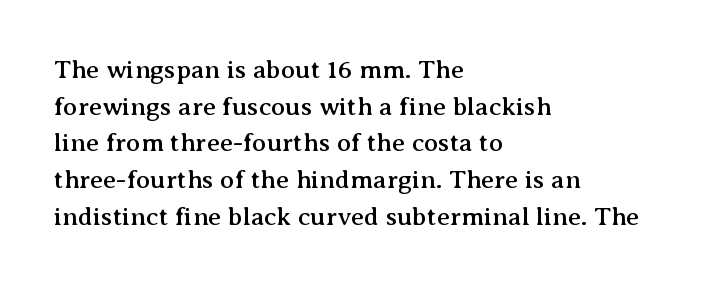
Here the glyphs are tracked normally, forming tight word shapes. Upright lettering throughout. Underline: absent. The lines are quadded left.
